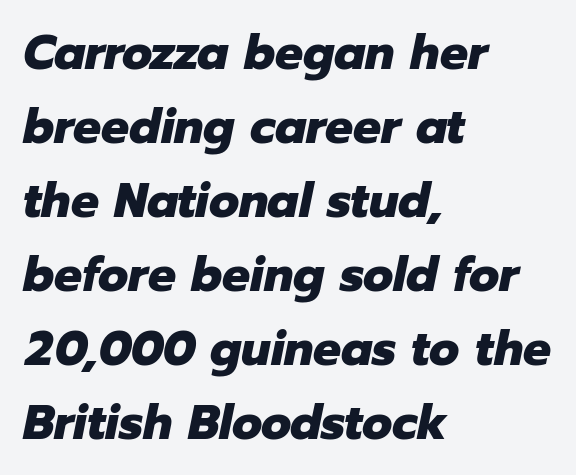
The image shows 49 px heavy type, italic (leaning right); set left-aligned, normal line spacing (1.51x), normal letter spacing, not underlined; low stroke contrast and a medium x-height.
